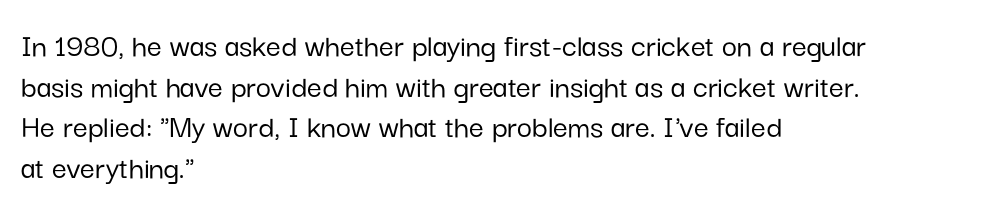
{"serif": "no", "italic": "no", "width": "normal", "stroke_contrast": "low", "x_height": "medium", "monospaced": "no", "underline": "no", "align": "left", "line_spacing_ratio": 1.23, "letter_spacing": "normal", "letter_spacing_em": 0.0, "glyph_px": 33}
